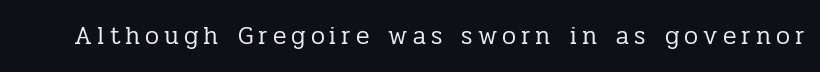
Nothing heavy about these letters — not bold at all. Students, note that the glyphs here are deliberately spaced far apart. The space directly below the letters is spotless. Rendered with straight, roman letterforms.
